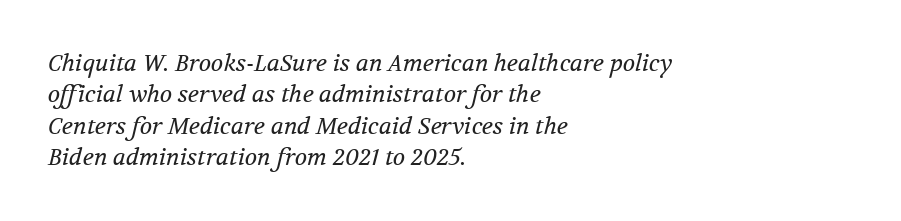
Q: Is the text bold? A: No.
Q: Is the text italic (slanted)? A: Yes, it leans right by about 12 degrees.
Q: Is the text underlined? A: No.
Q: How is the paragraph aligned? A: Left-aligned.
Q: Is the spacing between letters normal or unusually wide? A: Normal.
Q: Is the spacing between lines tight, normal or loose? A: Normal.
